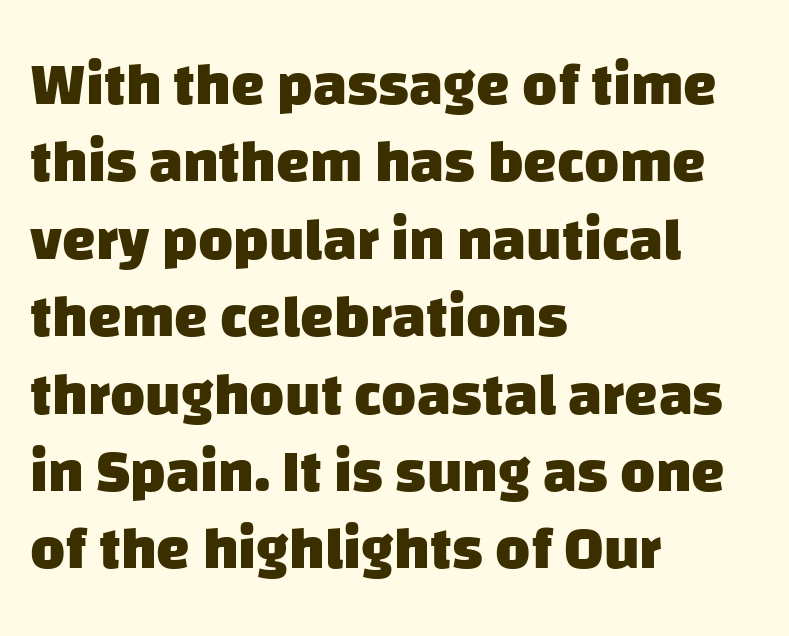
{"serif": "no", "bold": "yes", "weight": "heavy", "width": "normal", "stroke_contrast": "low", "x_height": "large", "monospaced": "no", "underline": "no", "align": "left", "line_spacing": "normal", "line_spacing_ratio": 1.29, "letter_spacing": "normal", "letter_spacing_em": 0.0, "glyph_px": 60}
